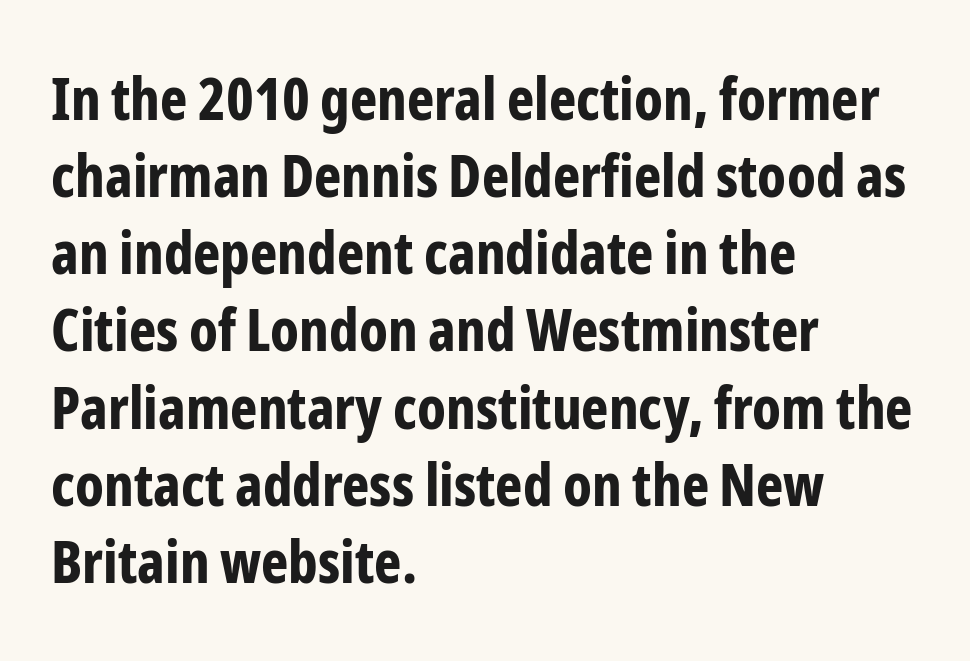
The image shows 58 px bold, condensed sans-serif type, upright; set left-aligned, normal line spacing (1.33x), normal letter spacing, not underlined; low stroke contrast and a medium x-height.
